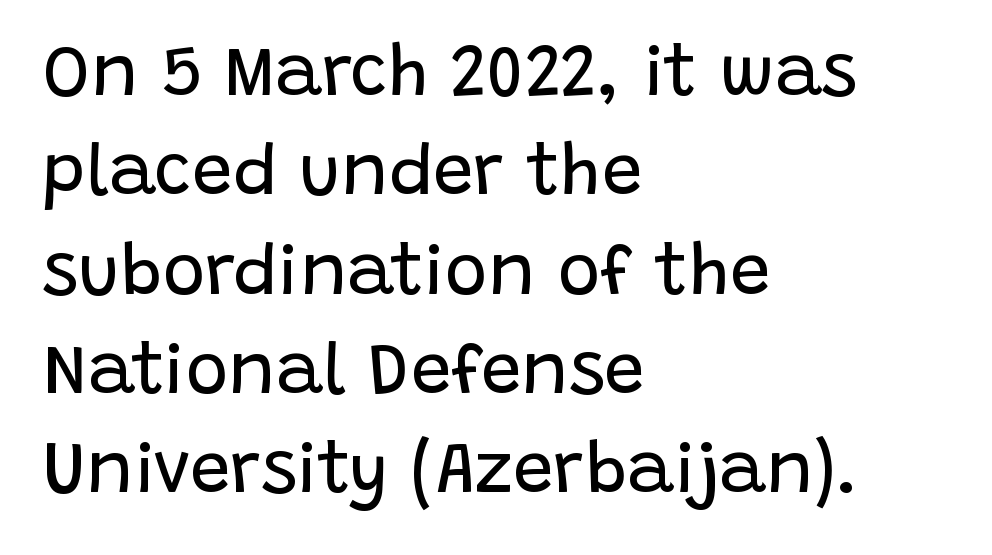
{"serif": "no", "italic": "no", "bold": "no", "weight": "regular", "width": "normal", "stroke_contrast": "low", "x_height": "large", "monospaced": "no", "underline": "no", "align": "left", "line_spacing": "normal", "line_spacing_ratio": 1.38, "letter_spacing": "normal", "letter_spacing_em": 0.0, "glyph_px": 72}
